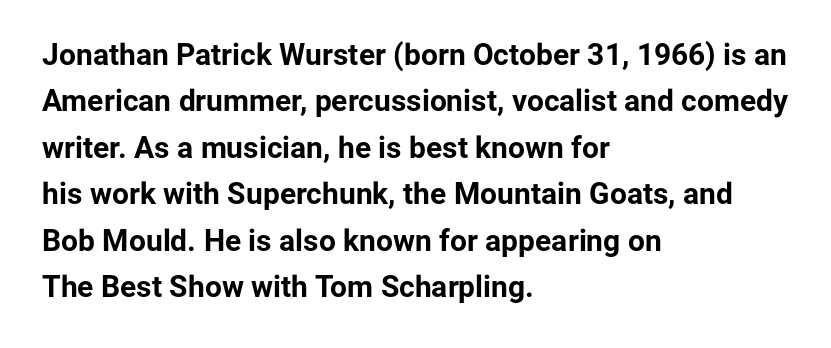
Underline: absent. Heavy, bold letterforms. The text was rendered using a sans face with plain stroke endings. The gaps between neighbouring characters are ordinary and unremarkable. The face used here is proportionally spaced, like ordinary book or web type. Ascenders rise straight up at ninety degrees.
